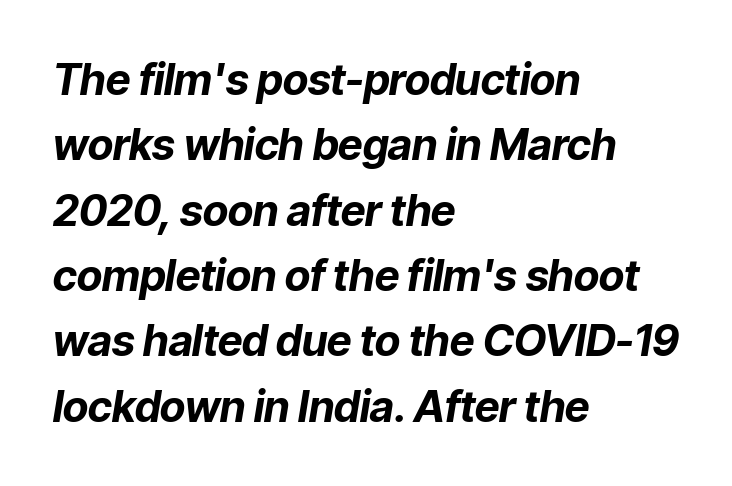
Does extra space separate the letters? No, they use regular spacing. These lines sit exactly where default settings would place them. Compared with ordinary roman type, these characters are visibly tilted. This sample has the flowing, uneven cadence of proportional lettering.
